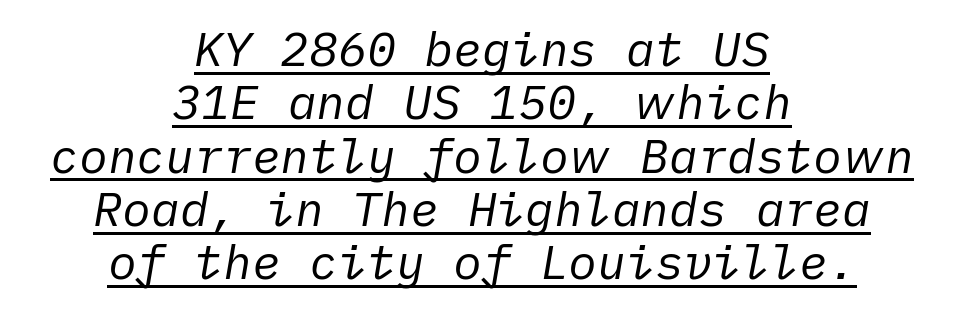
The image shows 48 px regular-weight type, italic (leaning right); set centered, tight line spacing (1.11x), normal letter spacing, underlined; low stroke contrast and a medium x-height.
